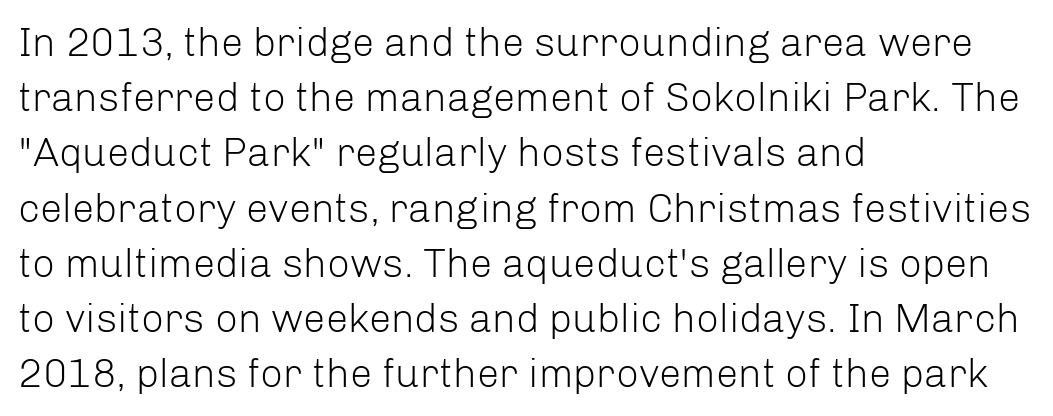
{"serif": "no", "italic": "no", "bold": "no", "weight": "light", "width": "normal", "stroke_contrast": "low", "x_height": "medium", "monospaced": "no", "underline": "no", "align": "left", "line_spacing": "normal", "line_spacing_ratio": 1.38, "letter_spacing": "normal", "letter_spacing_em": 0.0, "glyph_px": 40}
